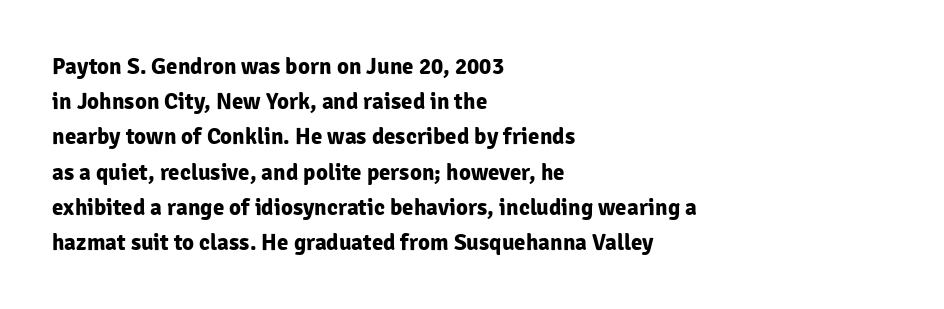
Q: Is the text bold? A: Yes.
Q: Is the text italic (slanted)? A: No, it is upright.
Q: Is the text underlined? A: No.
Q: How is the paragraph aligned? A: Left-aligned.
Q: Is the spacing between letters normal or unusually wide? A: Normal.
Q: Is the spacing between lines tight, normal or loose? A: Normal.
